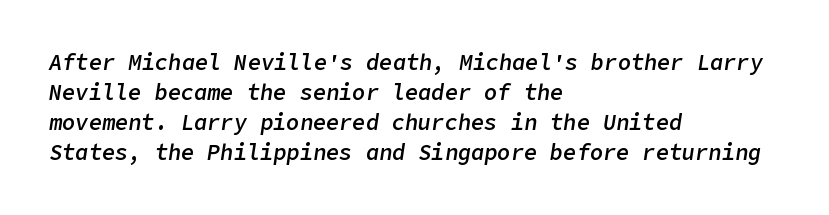
{"italic": "yes", "lean": "right", "slant_degrees": 9, "bold": "semi", "underline": "no", "align": "left", "line_spacing": "normal", "line_spacing_ratio": 1.37, "letter_spacing": "normal", "letter_spacing_em": 0.0, "glyph_px": 22}
